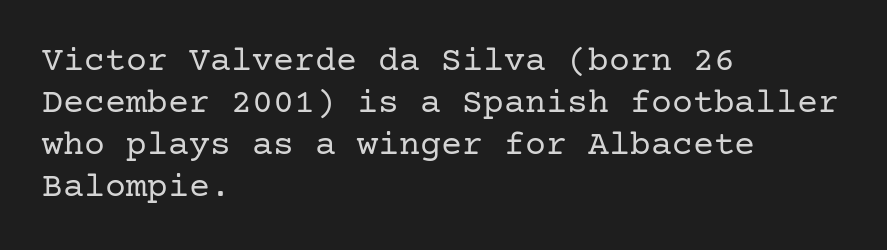
The paragraph shown leans on its left margin. Stem width sits at or under what a default text font uses. Notice how the stems are strictly vertical — no italics here. What kind of face is this? One with serifs. Beneath every word, the page is bare. The gaps between neighbouring characters are ordinary and unremarkable.
